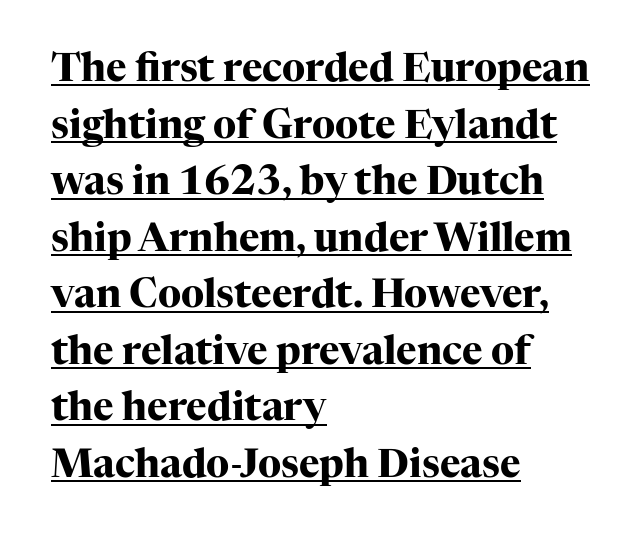
{"serif": "yes", "italic": "no", "bold": "yes", "weight": "heavy", "width": "normal", "stroke_contrast": "high", "x_height": "medium", "monospaced": "no", "underline": "yes", "align": "left", "line_spacing": "normal", "line_spacing_ratio": 1.45, "letter_spacing": "normal", "letter_spacing_em": 0.0, "glyph_px": 39}
